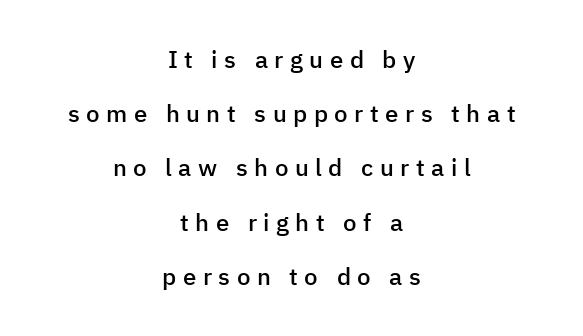
{"italic": "no", "bold": "semi", "underline": "no", "align": "center", "line_spacing": "loose", "line_spacing_ratio": 2.26, "letter_spacing": "wide", "letter_spacing_em": 0.27, "glyph_px": 24}
